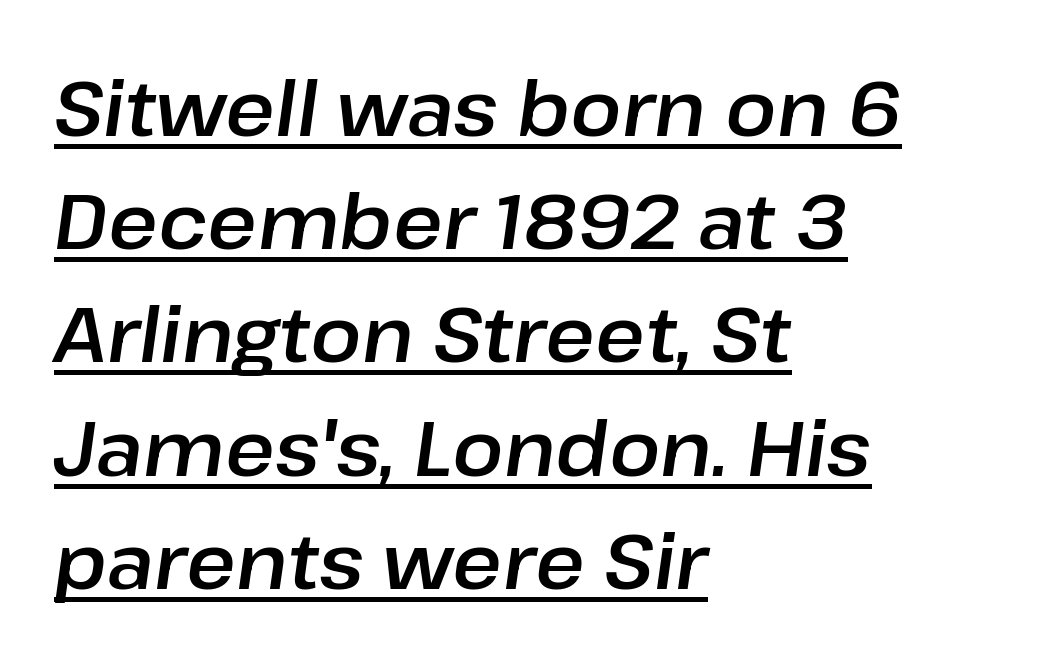
Q: Is the text italic (slanted)? A: Yes, it leans right by about 8 degrees.
Q: Is the text underlined? A: Yes.
Q: How is the paragraph aligned? A: Left-aligned.
Q: Is the spacing between letters normal or unusually wide? A: Normal.
Q: Is the spacing between lines tight, normal or loose? A: Normal.
Q: Width (condensed, normal, or wide)? A: Normal.
Q: Stroke contrast? A: Low.
Q: x-height? A: Medium.
Q: Monospaced? A: No.
